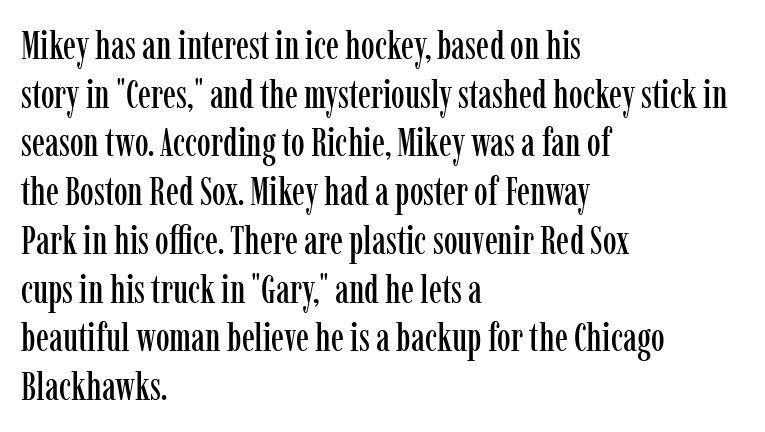
Q: Is the text italic (slanted)? A: No, it is upright.
Q: Is the typeface a serif or a sans-serif typeface? A: Serif.
Q: Is the text underlined? A: No.
Q: How is the paragraph aligned? A: Left-aligned.
Q: Is the spacing between letters normal or unusually wide? A: Normal.
Q: Is the spacing between lines tight, normal or loose? A: Normal.
Q: Width (condensed, normal, or wide)? A: Condensed.
Q: Stroke contrast? A: Low.
Q: x-height? A: Medium.
Q: Monospaced? A: No.
